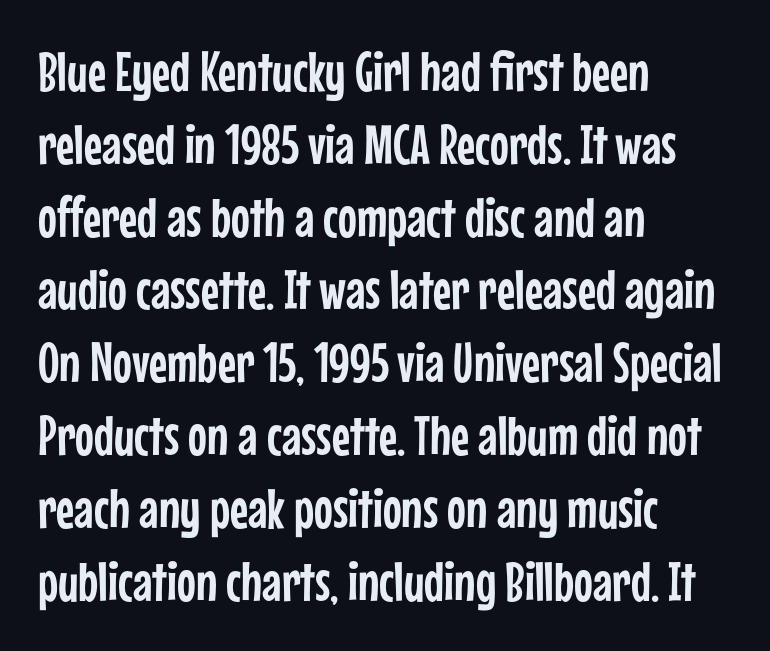
Q: Is the text italic (slanted)? A: No, it is upright.
Q: Is the typeface a serif or a sans-serif typeface? A: Sans-serif.
Q: Is the text underlined? A: No.
Q: How is the paragraph aligned? A: Left-aligned.
Q: Is the spacing between letters normal or unusually wide? A: Normal.
Q: Is the spacing between lines tight, normal or loose? A: Normal.
Q: Width (condensed, normal, or wide)? A: Condensed.
Q: Stroke contrast? A: Low.
Q: x-height? A: Medium.
Q: Monospaced? A: No.
